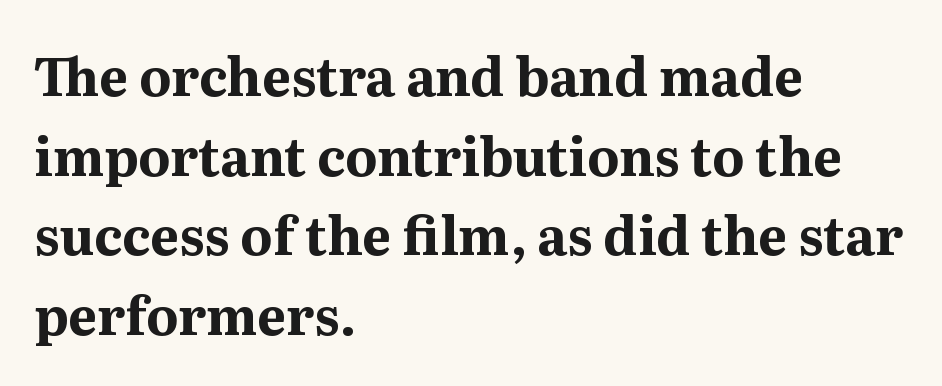
Q: Is the text bold? A: Yes.
Q: Is the text italic (slanted)? A: No, it is upright.
Q: Is the typeface a serif or a sans-serif typeface? A: Serif.
Q: Is the text underlined? A: No.
Q: How is the paragraph aligned? A: Left-aligned.
Q: Is the spacing between letters normal or unusually wide? A: Normal.
Q: Is the spacing between lines tight, normal or loose? A: Normal.
Q: Width (condensed, normal, or wide)? A: Normal.
Q: Stroke contrast? A: Medium.
Q: x-height? A: Medium.
Q: Monospaced? A: No.
